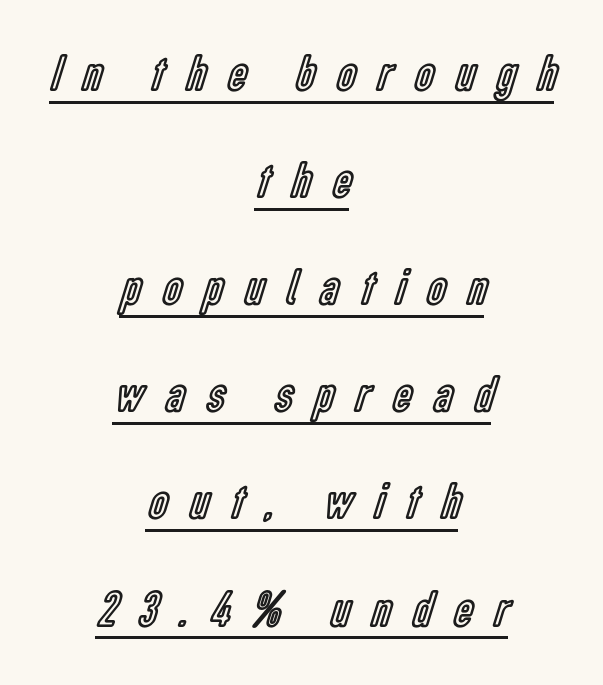
A continuous stroke trails under the words, as in a hyperlink. In CSS terms this would be text-align: center. Spacing verdict: proportional, widths tailored to each character. Here the glyphs are tracked loosely, breaking word shapes into spaced letters. A typesetter would call this leading open, well beyond the default.
